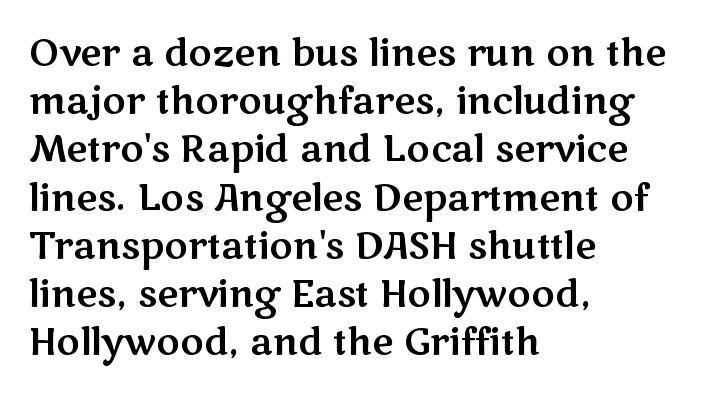
Q: Is the text italic (slanted)? A: No, it is upright.
Q: Is the typeface a serif or a sans-serif typeface? A: Sans-serif.
Q: Is the text underlined? A: No.
Q: How is the paragraph aligned? A: Left-aligned.
Q: Is the spacing between letters normal or unusually wide? A: Normal.
Q: Is the spacing between lines tight, normal or loose? A: Normal.
Q: Width (condensed, normal, or wide)? A: Wide.
Q: Stroke contrast? A: Medium.
Q: x-height? A: Medium.
Q: Monospaced? A: No.
